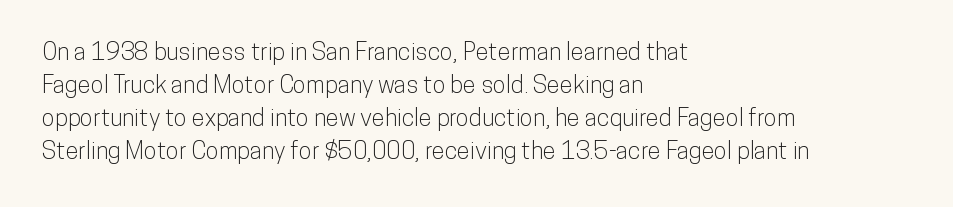
The type sits square on the baseline with zero lean. Students, observe: this is what conventionally led text looks like. Notice how the passage keeps a crisp vertical edge on the left only. Lines of text with bare space underneath.
